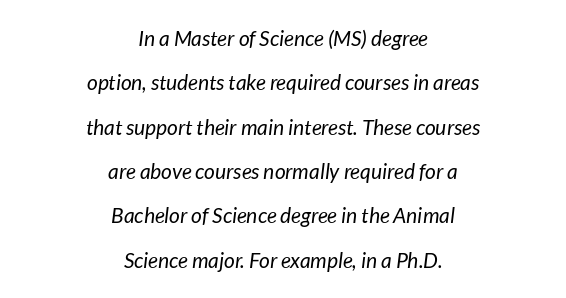
{"bold": "no", "underline": "no", "align": "center", "line_spacing": "loose", "line_spacing_ratio": 2.11, "letter_spacing": "normal", "letter_spacing_em": 0.0, "glyph_px": 21}
